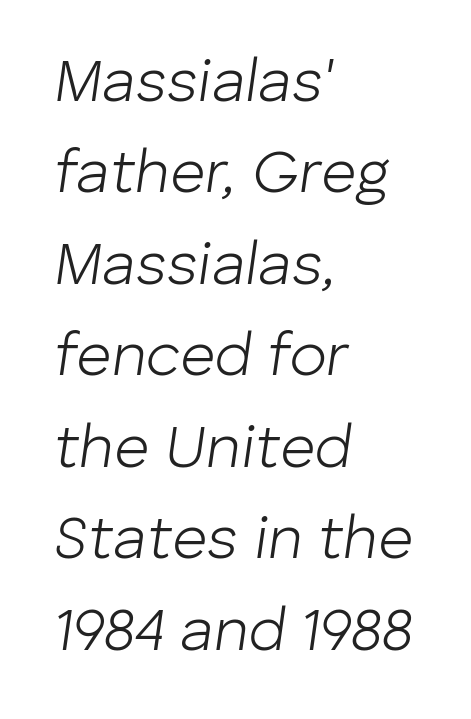
Q: Is the text bold? A: No.
Q: Is the text italic (slanted)? A: Yes, it leans right by about 8 degrees.
Q: Is the text underlined? A: No.
Q: How is the paragraph aligned? A: Left-aligned.
Q: Is the spacing between letters normal or unusually wide? A: Normal.
Q: Is the spacing between lines tight, normal or loose? A: Normal.
Q: Width (condensed, normal, or wide)? A: Normal.
Q: Stroke contrast? A: Low.
Q: x-height? A: Medium.
Q: Monospaced? A: No.
